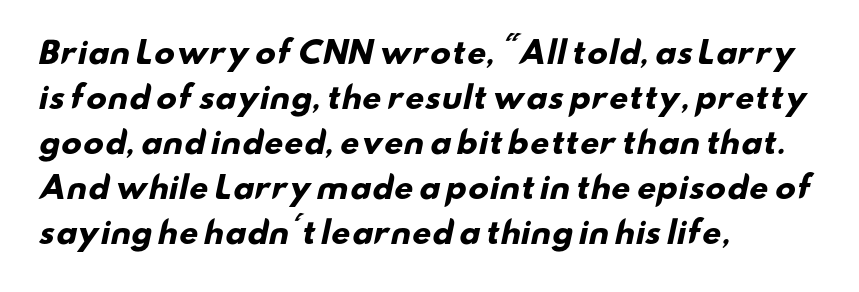
Q: Is the text bold? A: Yes.
Q: Is the typeface a serif or a sans-serif typeface? A: Sans-serif.
Q: Is the text underlined? A: No.
Q: How is the paragraph aligned? A: Left-aligned.
Q: Is the spacing between letters normal or unusually wide? A: Normal.
Q: Is the spacing between lines tight, normal or loose? A: Normal.
Q: Width (condensed, normal, or wide)? A: Wide.
Q: Stroke contrast? A: Low.
Q: x-height? A: Small.
Q: Monospaced? A: No.
